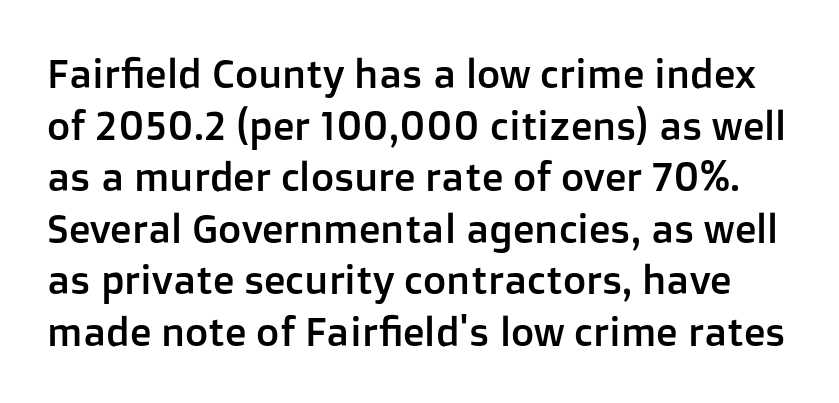
Q: Is the text italic (slanted)? A: No, it is upright.
Q: Is the typeface a serif or a sans-serif typeface? A: Sans-serif.
Q: Is the text underlined? A: No.
Q: Is the spacing between letters normal or unusually wide? A: Normal.
Q: Is the spacing between lines tight, normal or loose? A: Normal.
Q: Width (condensed, normal, or wide)? A: Normal.
Q: Stroke contrast? A: Low.
Q: x-height? A: Medium.
Q: Monospaced? A: No.
